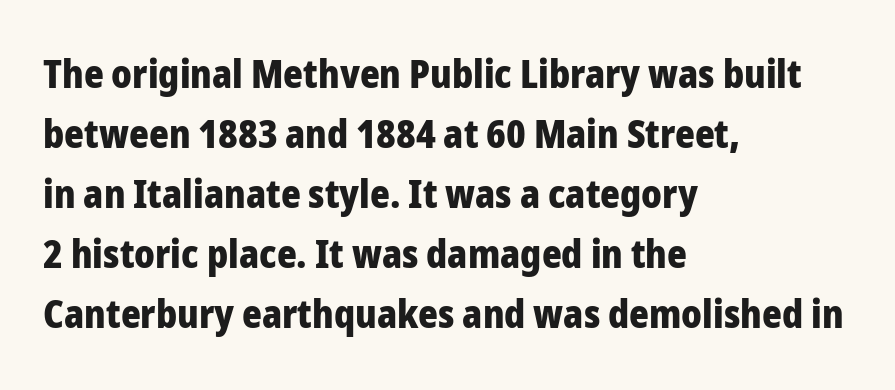
{"serif": "no", "italic": "no", "bold": "yes", "weight": "heavy", "width": "normal", "stroke_contrast": "low", "x_height": "medium", "monospaced": "no", "underline": "no", "align": "left", "line_spacing": "normal", "line_spacing_ratio": 1.58, "letter_spacing": "normal", "letter_spacing_em": 0.0, "glyph_px": 38}
